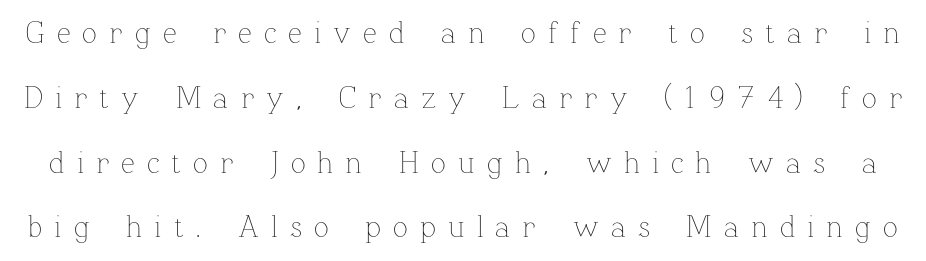
{"italic": "no", "bold": "no", "weight": "thin", "width": "normal", "stroke_contrast": "low", "x_height": "medium", "monospaced": "no", "underline": "no", "line_spacing": "loose", "line_spacing_ratio": 2.09, "letter_spacing": "wide", "letter_spacing_em": 0.39, "glyph_px": 31}
